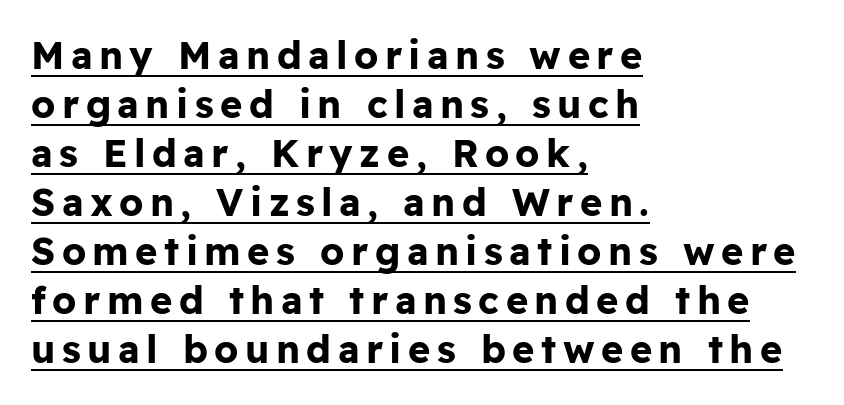
Q: Is the text bold? A: Yes.
Q: Is the text italic (slanted)? A: No, it is upright.
Q: Is the typeface a serif or a sans-serif typeface? A: Sans-serif.
Q: Is the text underlined? A: Yes.
Q: How is the paragraph aligned? A: Left-aligned.
Q: Is the spacing between lines tight, normal or loose? A: Normal.
Q: Width (condensed, normal, or wide)? A: Normal.
Q: Stroke contrast? A: Low.
Q: x-height? A: Medium.
Q: Monospaced? A: No.
